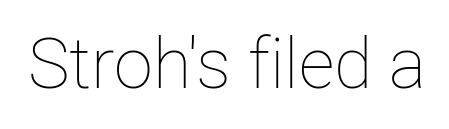
Q: Is the text bold? A: No.
Q: Is the text italic (slanted)? A: No, it is upright.
Q: Is the text underlined? A: No.
Q: Is the spacing between letters normal or unusually wide? A: Normal.
Q: Width (condensed, normal, or wide)? A: Normal.
Q: Stroke contrast? A: Low.
Q: x-height? A: Medium.
Q: Monospaced? A: No.
